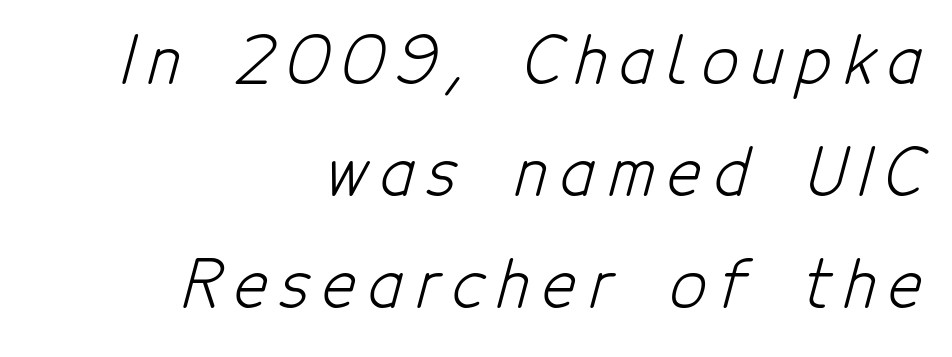
{"serif": "no", "bold": "no", "weight": "light", "width": "condensed", "stroke_contrast": "low", "x_height": "medium", "monospaced": "no", "underline": "no", "align": "right", "line_spacing_ratio": 1.75, "letter_spacing": "wide", "letter_spacing_em": 0.2, "glyph_px": 64}
